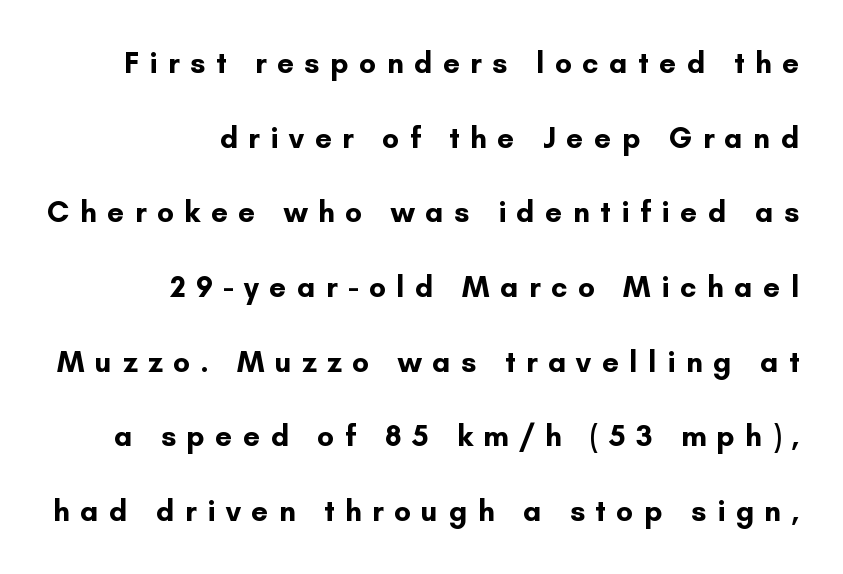
Tall strokes in this sample are plumb rather than angled. This sample uses a sans-serif face. Character widths vary here, with narrow letters taking less room than wide ones. Horizontally, the lines are justified to the trailing edge only. The rendering uses a large line-height, opening up the rows. A typesetter would call this heavily tracked-out type.
